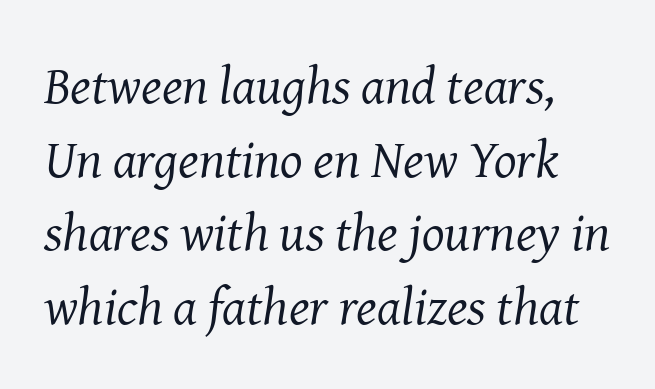
A clean baseline with only descenders dipping below it. What stands out about the letter spacing? Nothing — it is the standard amount. A typesetter would mark this as italic. Is this a sans? No — the strokes have serifs. Vertical spacing — default.
